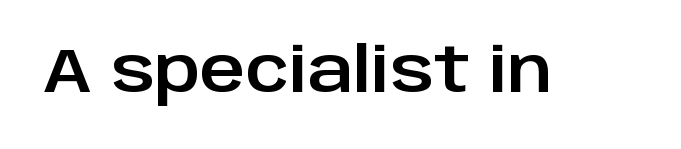
Q: Is the text italic (slanted)? A: No, it is upright.
Q: Is the typeface a serif or a sans-serif typeface? A: Sans-serif.
Q: Is the text underlined? A: No.
Q: Is the spacing between letters normal or unusually wide? A: Normal.
Q: Width (condensed, normal, or wide)? A: Normal.
Q: Stroke contrast? A: Low.
Q: x-height? A: Large.
Q: Monospaced? A: No.
